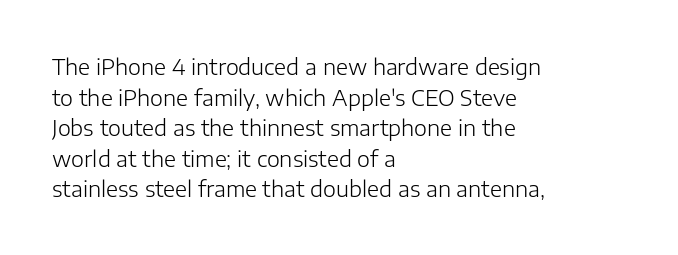
Here the glyphs are tracked normally, forming tight word shapes. This sample keeps an unexceptional amount of space between lines. Every character sits straight up, as roman type does. Each stroke keeps to a modest, everyday thickness or less. This rendering uses left alignment, leaving the right contour irregular. Descenders are the only things crossing below the line.
